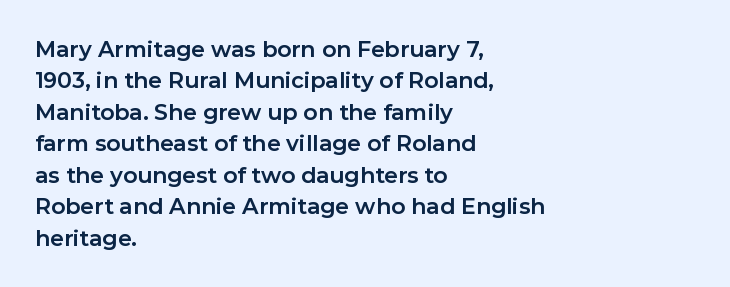
Q: Is the text bold? A: Yes.
Q: Is the text italic (slanted)? A: No, it is upright.
Q: Is the text underlined? A: No.
Q: How is the paragraph aligned? A: Left-aligned.
Q: Is the spacing between letters normal or unusually wide? A: Normal.
Q: Is the spacing between lines tight, normal or loose? A: Normal.
